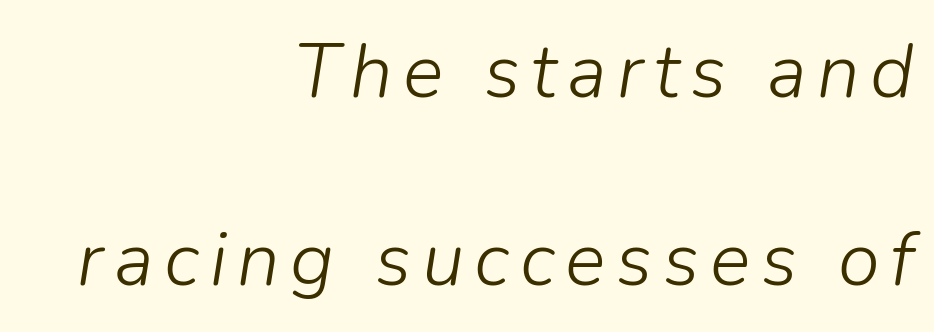
These lines are rendered in a variable-pitch font. Line endings align vertically; line beginnings do not. The cut favours lightness, reaching ordinary text weight at its darkest. Descenders hang freely into open space. Quick note: italic. Students, observe: this is what heavily led, spacious text looks like.
